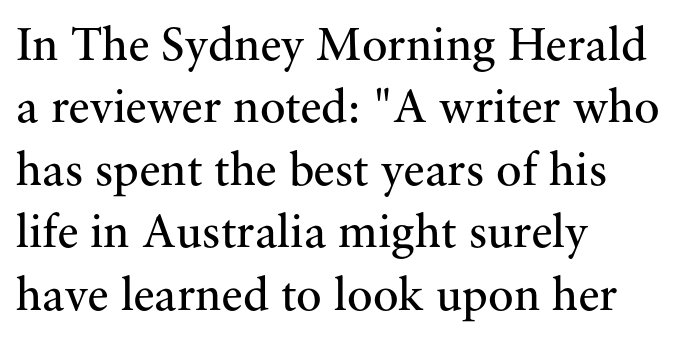
The image shows 48 px regular-weight serif type, upright; set left-aligned, normal line spacing (1.3x), normal letter spacing, not underlined; medium stroke contrast and a small x-height.
